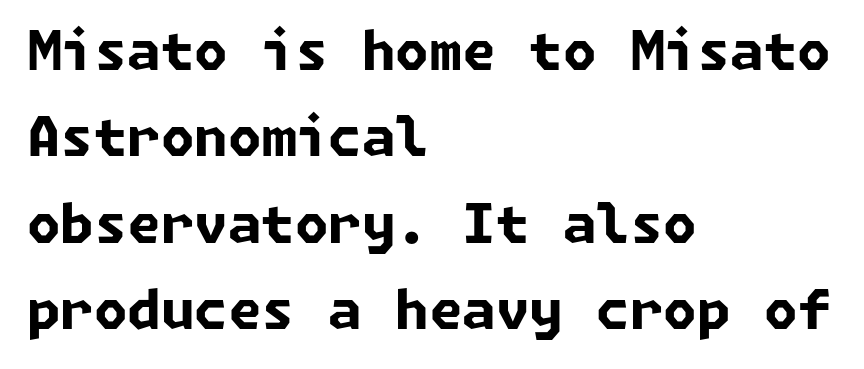
Short and long lines alike share a common starting point at left. Interline gaps are of average width in this sample. Each word holds together tightly as a unit, with standard inter-letter gaps. The letters are bold, with thick, heavy strokes. The typeface chosen for these lines omits serifs. The zone under the glyphs is completely vacant.
